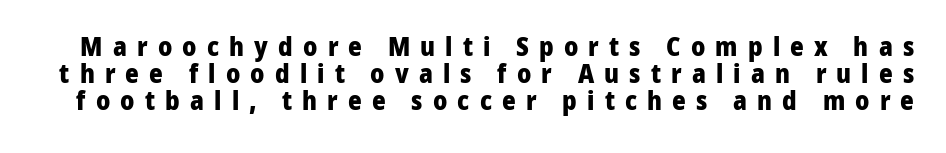
The image shows 26 px bold type, upright; set tight line spacing (1.03x), unusually wide letter spacing (+0.39 em), not underlined.
